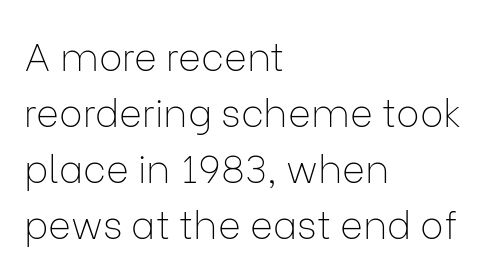
The image shows 39 px thin sans-serif type, upright; set left-aligned, normal line spacing (1.44x), normal letter spacing, not underlined; low stroke contrast and a medium x-height.
